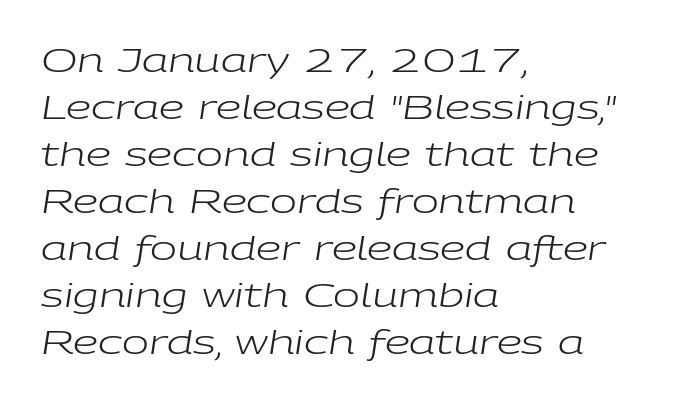
Here the designer chose a conventional face with non-uniform glyph widths. Caption: multi-line text, flush left, ragged right. Rule under the text: the space is simply empty. The line texture is even and compact thanks to regular tracking. Is this a heavy cut? Hardly; it is regular or lighter. The block of text has a typical density, with ordinary space between rows.
